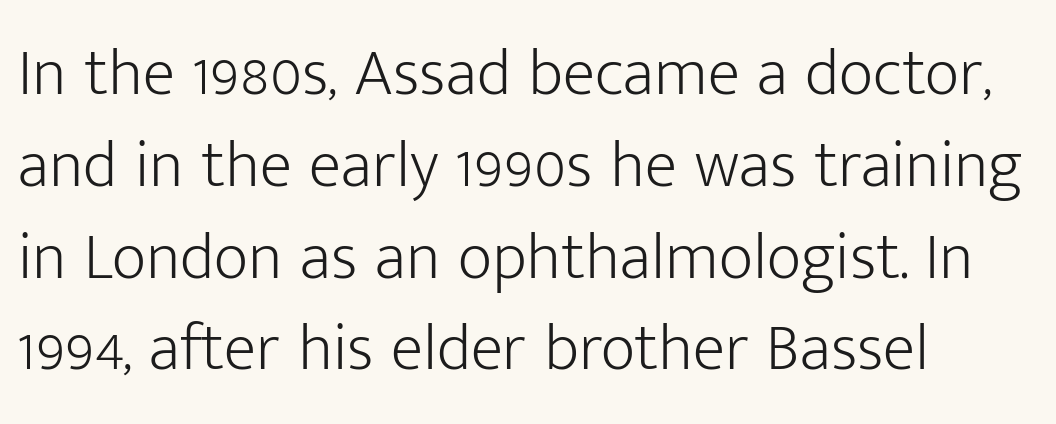
The font sits on the lighter half of the weight spectrum, regular included. Compared with a centered layout, this one pins lines to the left instead. You could call the tracking neutral — neither tight nor loose. Type without underlining.
